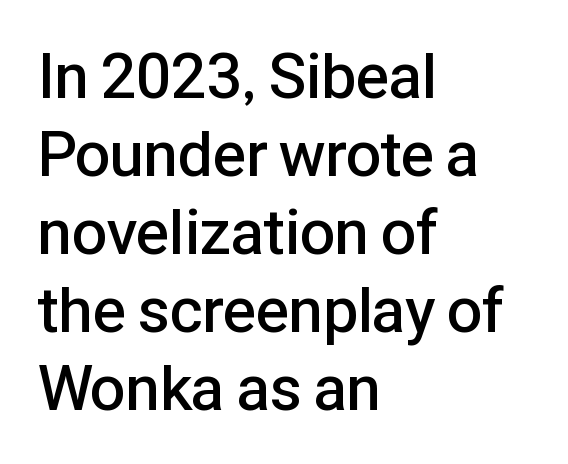
The image shows 63 px semibold sans-serif type, upright; set left-aligned, line spacing 1.24x, normal letter spacing, not underlined; low stroke contrast and a medium x-height.
